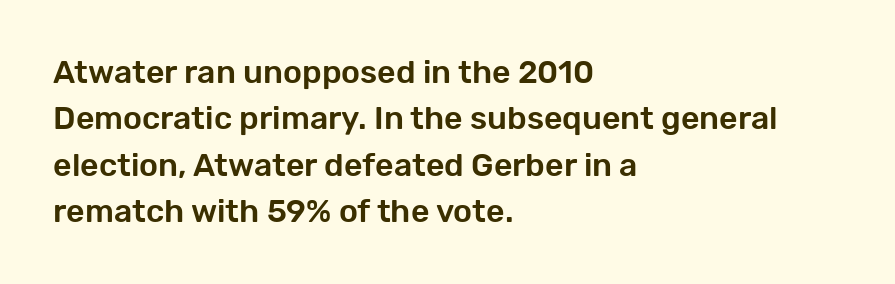
The image shows 32 px sans-serif type, upright; set left-aligned, normal line spacing (1.45x), normal letter spacing, not underlined; low stroke contrast and a medium x-height.
